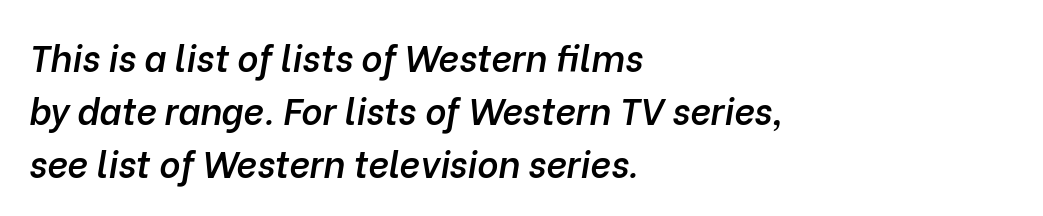
{"italic": "yes", "lean": "right", "slant_degrees": 10, "bold": "semi", "weight": "semibold", "width": "normal", "stroke_contrast": "low", "x_height": "medium", "monospaced": "no", "underline": "no", "align": "left", "line_spacing": "normal", "line_spacing_ratio": 1.47, "letter_spacing": "normal", "letter_spacing_em": 0.0, "glyph_px": 36}
